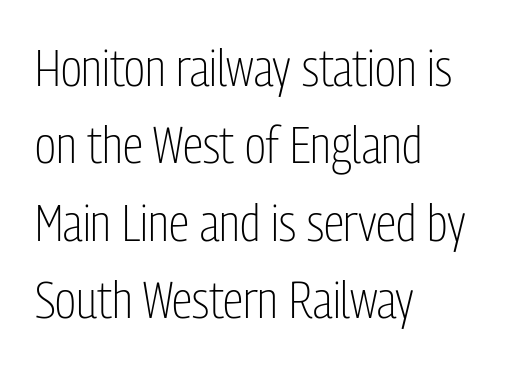
{"serif": "no", "italic": "no", "bold": "no", "weight": "light", "width": "condensed", "stroke_contrast": "low", "x_height": "medium", "monospaced": "no", "underline": "no", "align": "left", "line_spacing": "normal", "line_spacing_ratio": 1.49, "letter_spacing": "normal", "letter_spacing_em": 0.0, "glyph_px": 52}
